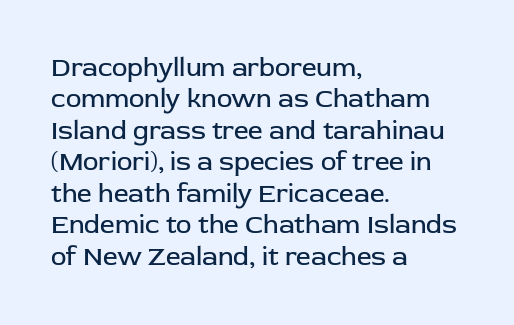
Q: Is the text bold? A: No.
Q: Is the text italic (slanted)? A: No, it is upright.
Q: Is the text underlined? A: No.
Q: How is the paragraph aligned? A: Left-aligned.
Q: Is the spacing between letters normal or unusually wide? A: Normal.
